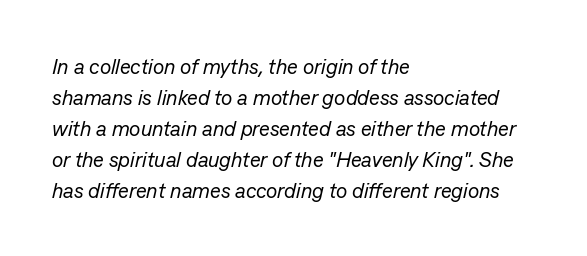
{"italic": "yes", "lean": "right", "slant_degrees": 13, "bold": "no", "underline": "no", "align": "left", "line_spacing": "normal", "line_spacing_ratio": 1.48, "letter_spacing": "normal", "letter_spacing_em": 0.0, "glyph_px": 21}
